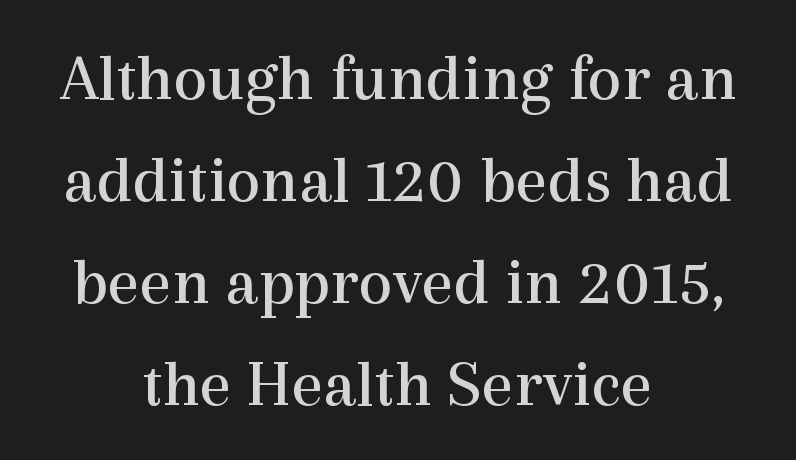
{"serif": "yes", "italic": "no", "bold": "no", "weight": "regular", "width": "normal", "x_height": "medium", "monospaced": "no", "underline": "no", "align": "center", "line_spacing": "normal", "line_spacing_ratio": 1.5, "letter_spacing": "normal", "letter_spacing_em": 0.0, "glyph_px": 68}
